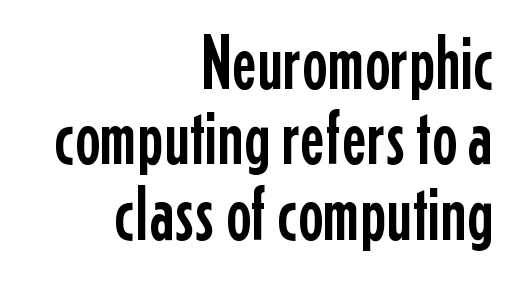
Which margin do the lines hug? The right one — the left edge is uneven. Italic? Not at all — the glyphs are vertical. Lines of text with bare space underneath. Font category for this specimen: sans-serif. The rendering uses a small line-height, squeezing the rows. Letter spacing: default.
